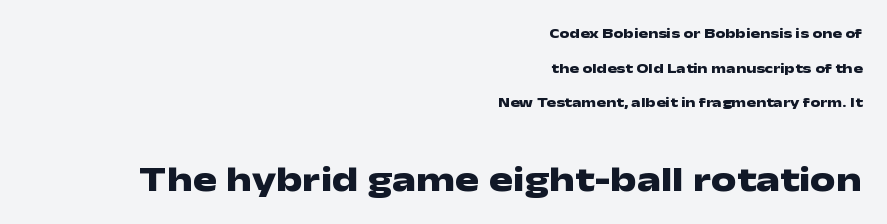
This rendering features lettering with no underline. Visually, the bottom section dominates because its glyphs are scaled up. Nope, not italic — everything's standing straight. The passage shown stacks its lines with a broad gap. Looks like regular typesetting: each glyph gets only the width it needs. Typeset ragged left — the right edge is the straight one.
